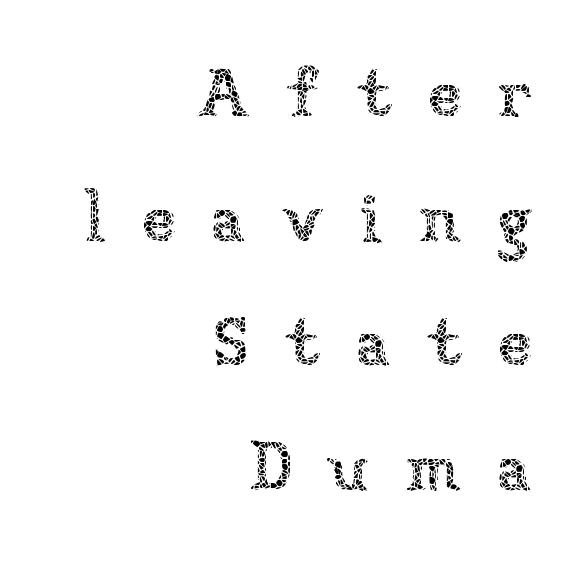
{"italic": "no", "bold": "no", "weight": "thin", "width": "normal", "stroke_contrast": "low", "x_height": "medium", "monospaced": "no", "underline": "no", "align": "right", "line_spacing_ratio": 1.78, "letter_spacing": "wide", "letter_spacing_em": 0.5, "glyph_px": 70}
